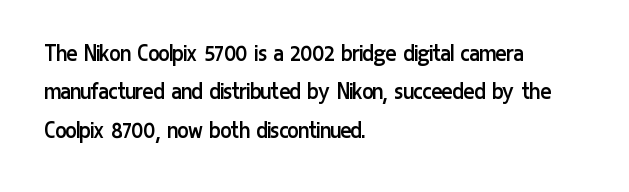
Leftover space on each line is placed entirely after the last word. The font sits on the lighter half of the weight spectrum, regular included. Here the glyphs are tracked normally, forming tight word shapes. Evenly set lines give the paragraph a standard silhouette. The area under the type is left untouched. The letters stand upright; this is a roman face.
